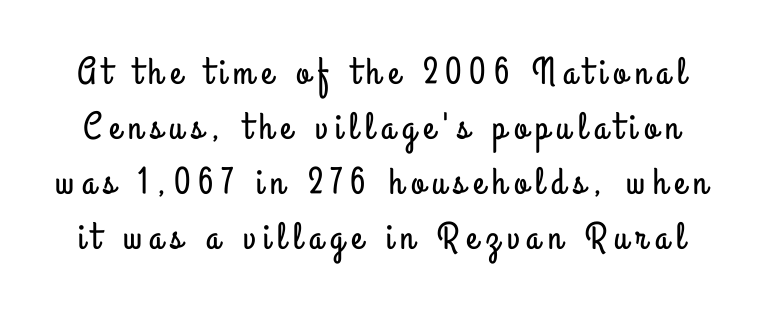
{"serif": "no", "italic": "no", "width": "condensed", "stroke_contrast": "low", "x_height": "small", "monospaced": "no", "underline": "no", "line_spacing": "normal", "line_spacing_ratio": 1.45, "letter_spacing": "wide", "letter_spacing_em": 0.2, "glyph_px": 38}
